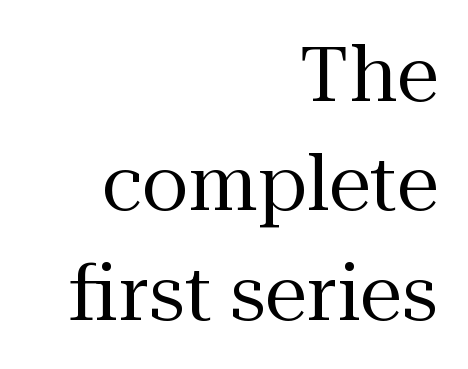
{"serif": "yes", "italic": "no", "bold": "no", "weight": "regular", "width": "normal", "stroke_contrast": "medium", "x_height": "medium", "monospaced": "no", "underline": "no", "align": "right", "line_spacing": "normal", "line_spacing_ratio": 1.44, "letter_spacing": "normal", "letter_spacing_em": 0.0, "glyph_px": 76}
